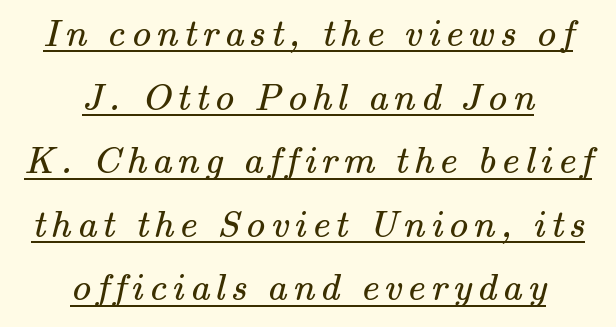
Q: Is the text bold? A: No.
Q: Is the typeface a serif or a sans-serif typeface? A: Serif.
Q: Is the text underlined? A: Yes.
Q: How is the paragraph aligned? A: Centered.
Q: Is the spacing between lines tight, normal or loose? A: Normal.
Q: Width (condensed, normal, or wide)? A: Normal.
Q: Stroke contrast? A: Medium.
Q: x-height? A: Small.
Q: Monospaced? A: No.
